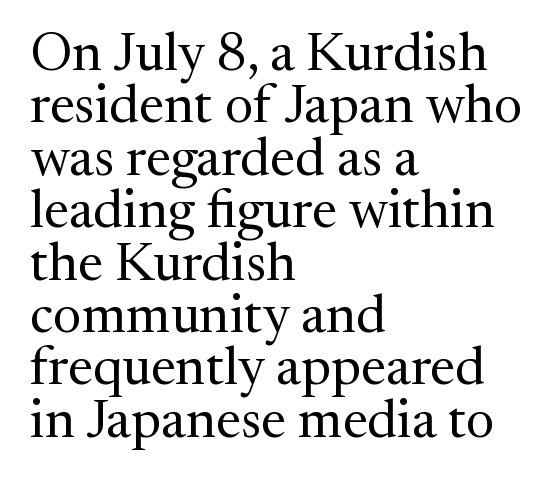
{"serif": "yes", "italic": "no", "bold": "no", "weight": "regular", "width": "normal", "stroke_contrast": "medium", "x_height": "medium", "monospaced": "no", "underline": "no", "align": "left", "line_spacing": "tight", "line_spacing_ratio": 0.97, "letter_spacing": "normal", "letter_spacing_em": 0.0, "glyph_px": 54}
